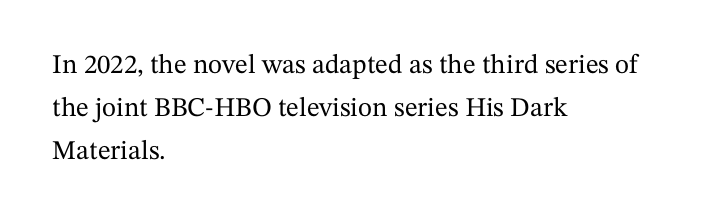
{"italic": "no", "underline": "no", "align": "left", "line_spacing": "normal", "line_spacing_ratio": 1.59, "letter_spacing": "normal", "letter_spacing_em": 0.0, "glyph_px": 27}
